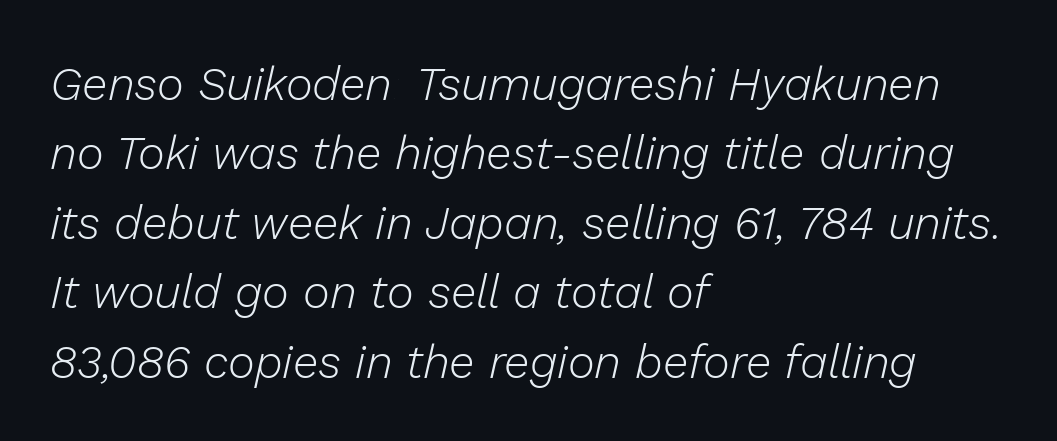
The image shows 46 px light type, italic (leaning right); set left-aligned, normal line spacing (1.51x), normal letter spacing, not underlined; low stroke contrast and a medium x-height.
